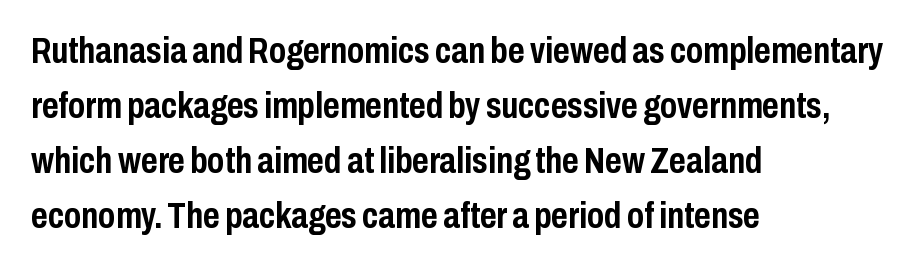
The image shows 36 px semibold, condensed sans-serif type, upright; set left-aligned, normal line spacing (1.53x), normal letter spacing, not underlined; low stroke contrast and a medium x-height.
